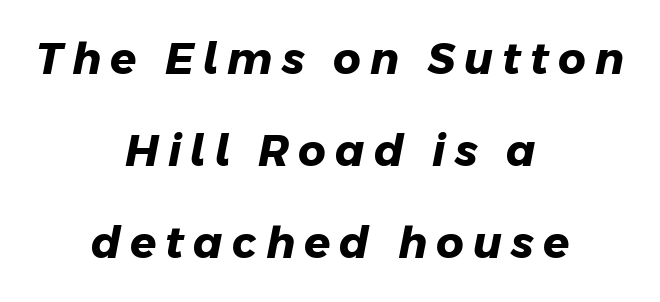
{"serif": "no", "bold": "yes", "weight": "heavy", "width": "normal", "stroke_contrast": "low", "x_height": "medium", "monospaced": "no", "underline": "no", "align": "center", "line_spacing": "loose", "line_spacing_ratio": 2.14, "letter_spacing": "wide", "letter_spacing_em": 0.21, "glyph_px": 43}
